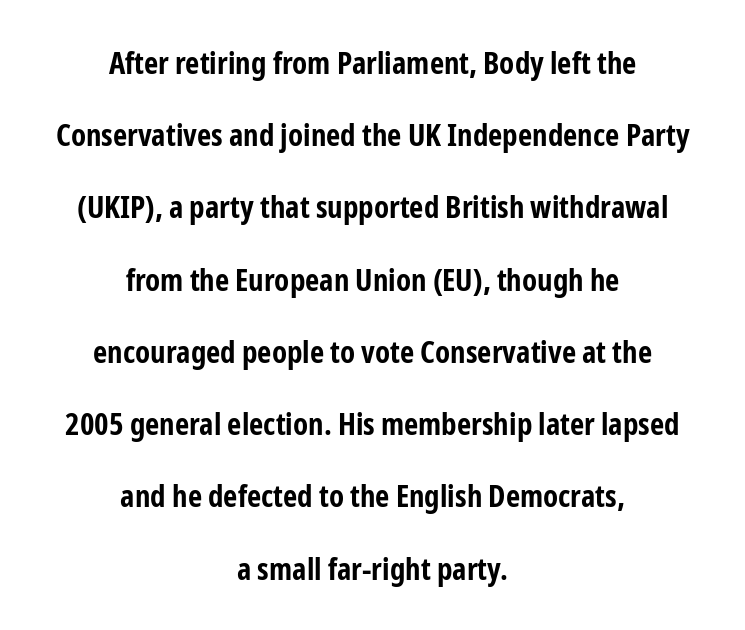
{"serif": "no", "italic": "no", "bold": "yes", "weight": "bold", "width": "condensed", "stroke_contrast": "low", "x_height": "medium", "monospaced": "no", "underline": "no", "align": "center", "line_spacing": "loose", "line_spacing_ratio": 2.33, "letter_spacing": "normal", "letter_spacing_em": 0.0, "glyph_px": 31}
